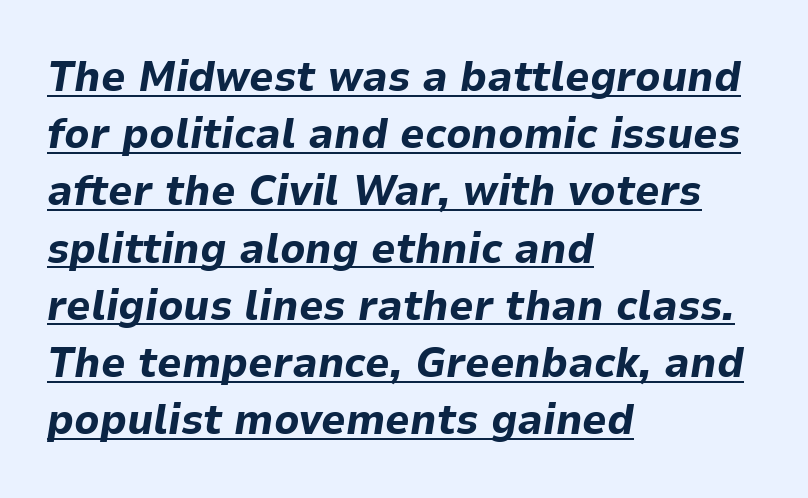
Q: Is the text bold? A: Yes.
Q: Is the text italic (slanted)? A: Yes, it leans right by about 9 degrees.
Q: Is the text underlined? A: Yes.
Q: How is the paragraph aligned? A: Left-aligned.
Q: Is the spacing between letters normal or unusually wide? A: Normal.
Q: Is the spacing between lines tight, normal or loose? A: Normal.
Q: Width (condensed, normal, or wide)? A: Normal.
Q: Stroke contrast? A: Low.
Q: x-height? A: Medium.
Q: Monospaced? A: No.
